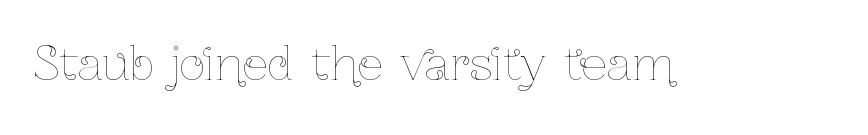
The horizontal fit of the characters is conventional and even. These lines were composed using upright roman letters. Is this a fixed-width face? No — the glyphs have proportional, varying widths. Any mark beneath the type? The region is blank. The characters are drawn with everyday or finer stroke widths.
